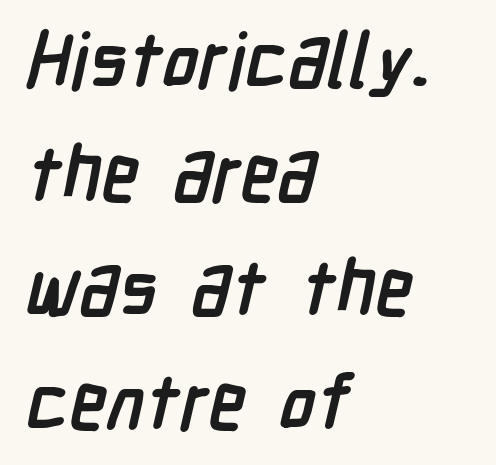
{"serif": "no", "bold": "yes", "weight": "semibold", "width": "condensed", "stroke_contrast": "low", "x_height": "medium", "monospaced": "no", "underline": "no", "align": "left", "line_spacing": "normal", "line_spacing_ratio": 1.5, "letter_spacing": "normal", "letter_spacing_em": 0.0, "glyph_px": 76}
